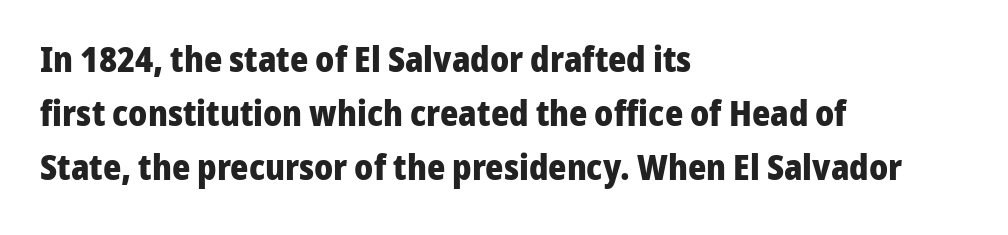
Italic: no, the glyphs are upright roman. A sans-serif font was chosen for this passage. The passage shown is emphatically bold. Summary of vertical rhythm: regular, with standard interline spacing. Has an underline been added? It has not.
